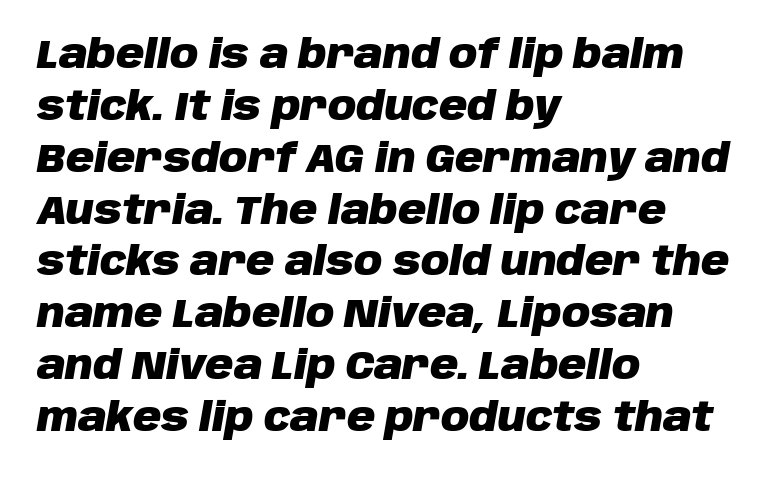
Q: Is the text bold? A: Yes.
Q: Is the text italic (slanted)? A: Yes, it leans right by about 10 degrees.
Q: Is the text underlined? A: No.
Q: How is the paragraph aligned? A: Left-aligned.
Q: Is the spacing between letters normal or unusually wide? A: Normal.
Q: Is the spacing between lines tight, normal or loose? A: Normal.
Q: Width (condensed, normal, or wide)? A: Normal.
Q: Stroke contrast? A: Low.
Q: x-height? A: Large.
Q: Monospaced? A: No.
